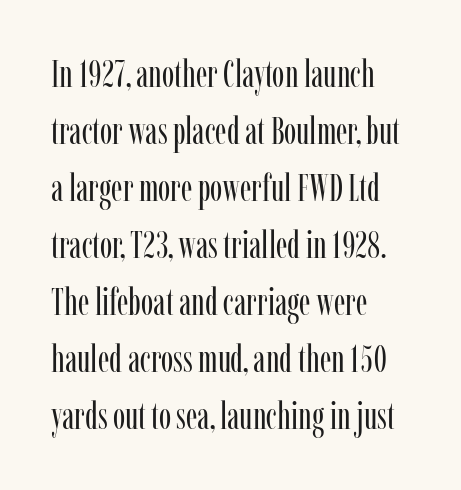
The image shows 37 px regular-weight, condensed serif type, upright; set left-aligned, normal line spacing (1.54x), normal letter spacing, not underlined; low stroke contrast and a medium x-height.
